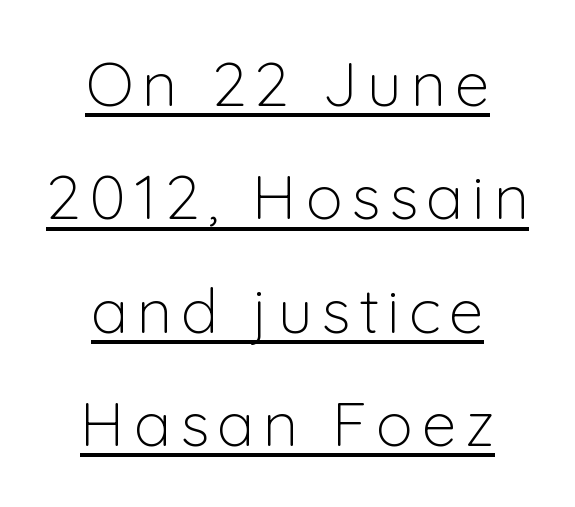
This reads as an unemphasized weight, regular at the heaviest. The lettering holds an erect, upright posture throughout. Examine the stroke ends and you'll find no serifs. You could not count columns in this text — the font is proportionally spaced. Decoration check: the copy is underlined. These lines stack symmetrically, like a column narrowing and widening about its center.
